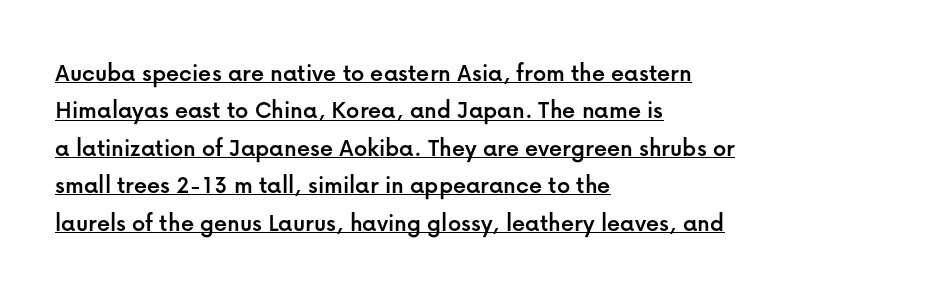
The image shows 26 px text type, upright; set left-aligned, normal line spacing (1.44x), normal letter spacing, underlined.
